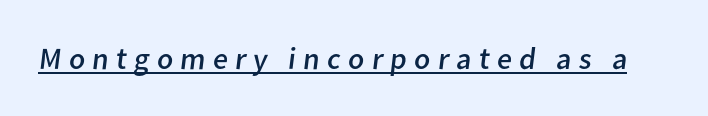
{"serif": "no", "bold": "no", "weight": "regular", "width": "normal", "stroke_contrast": "low", "x_height": "medium", "monospaced": "no", "underline": "yes", "letter_spacing": "wide", "letter_spacing_em": 0.23, "glyph_px": 31}
